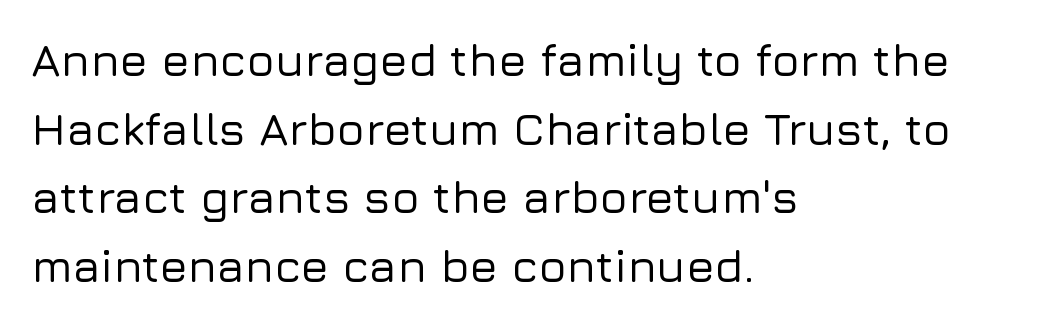
{"serif": "no", "italic": "no", "width": "normal", "stroke_contrast": "low", "x_height": "medium", "monospaced": "no", "underline": "no", "align": "left", "line_spacing": "normal", "line_spacing_ratio": 1.49, "letter_spacing": "normal", "letter_spacing_em": 0.0, "glyph_px": 46}
